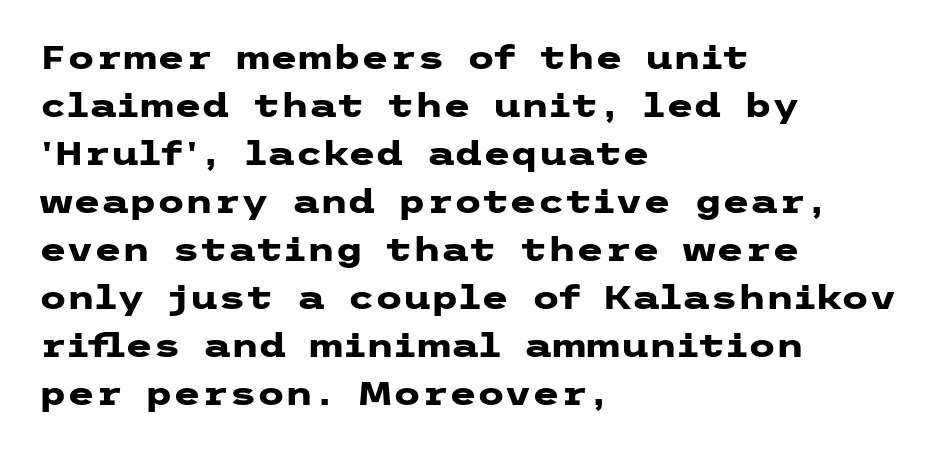
Is there much room between lines? A standard amount, neither cramped nor airy. The zone under the glyphs is completely vacant. Quick note: not italic, upright. The characters display no serif detailing; their extremities are plain. The gaps between neighbouring characters are ordinary and unremarkable. A dark, heavy texture on the line: the type is bold.
